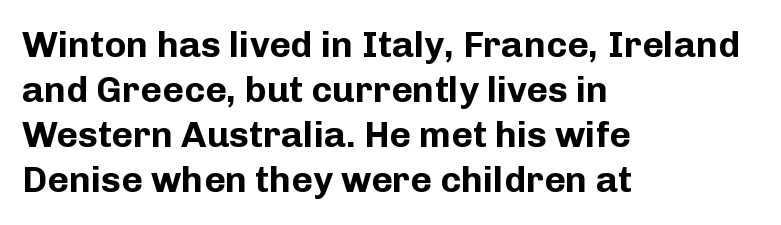
The image shows 37 px bold sans-serif type, upright; set left-aligned, line spacing 1.22x, normal letter spacing, not underlined; low stroke contrast and a medium x-height.
